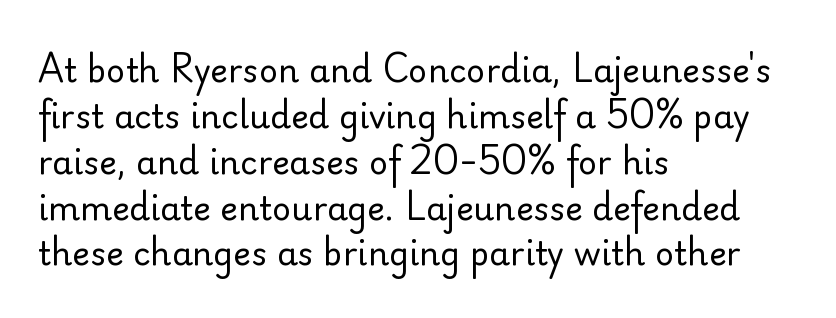
Compared with typical body copy, the letter spacing here is the same. Short and long lines alike share a common starting point at left. This sample has the flowing, uneven cadence of proportional lettering. Every character sits straight up, as roman type does. Is there much room between lines? A standard amount, neither cramped nor airy.
